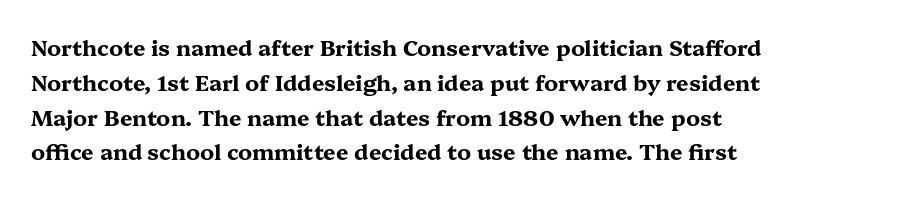
Q: Is the text bold? A: Yes.
Q: Is the text italic (slanted)? A: No, it is upright.
Q: Is the text underlined? A: No.
Q: How is the paragraph aligned? A: Left-aligned.
Q: Is the spacing between letters normal or unusually wide? A: Normal.
Q: Is the spacing between lines tight, normal or loose? A: Normal.
